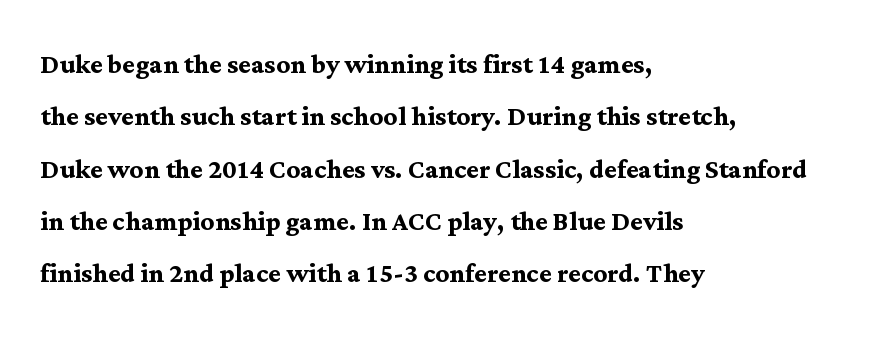
The image shows 34 px semibold serif type, upright; set left-aligned, normal line spacing (1.54x), normal letter spacing, not underlined; medium stroke contrast and a medium x-height.
